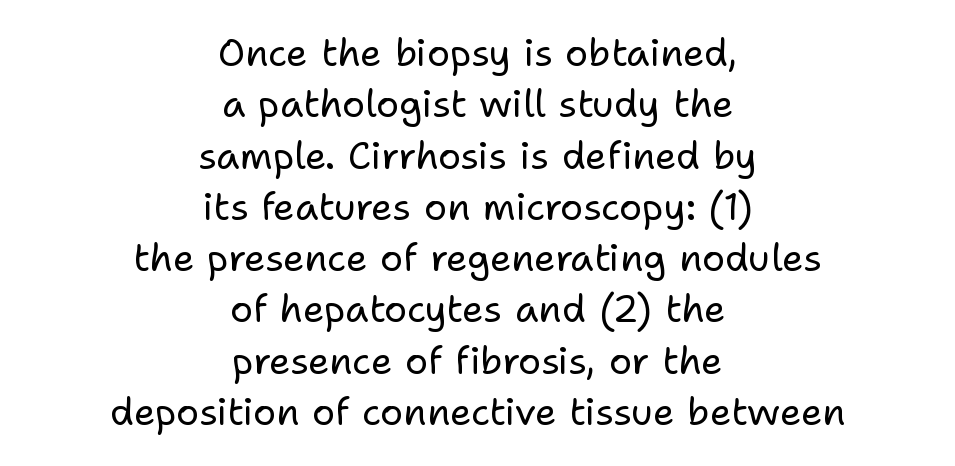
Q: Is the text bold? A: No.
Q: Is the text italic (slanted)? A: No, it is upright.
Q: Is the typeface a serif or a sans-serif typeface? A: Sans-serif.
Q: Is the text underlined? A: No.
Q: How is the paragraph aligned? A: Centered.
Q: Is the spacing between letters normal or unusually wide? A: Normal.
Q: Is the spacing between lines tight, normal or loose? A: Normal.
Q: Width (condensed, normal, or wide)? A: Normal.
Q: Stroke contrast? A: Low.
Q: x-height? A: Medium.
Q: Monospaced? A: No.
